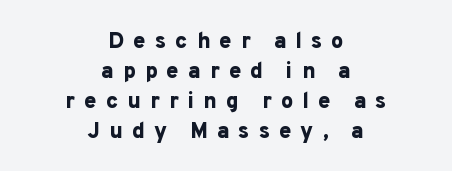
Q: Is the text bold? A: Yes.
Q: Is the text italic (slanted)? A: No, it is upright.
Q: Is the text underlined? A: No.
Q: How is the paragraph aligned? A: Centered.
Q: Is the spacing between letters normal or unusually wide? A: Unusually wide.
Q: Is the spacing between lines tight, normal or loose? A: Normal.
